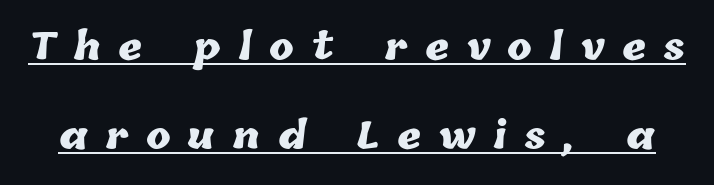
Notice the wide empty band between every row — that's loose leading. The tracking jumps out immediately: characters are airy and widely separated. A typesetter would call this proportional, since set widths differ per character. Look at the stroke-to-counter ratio: heavy, a bold. The words here are underlined.
